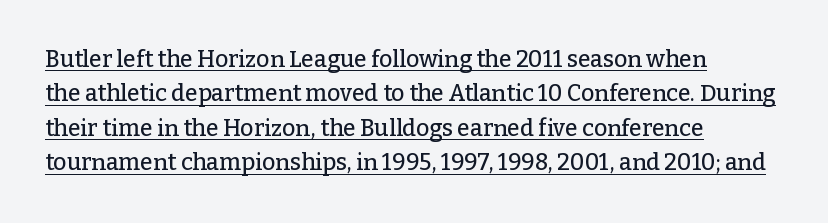
Q: Is the text italic (slanted)? A: No, it is upright.
Q: Is the text underlined? A: Yes.
Q: How is the paragraph aligned? A: Left-aligned.
Q: Is the spacing between letters normal or unusually wide? A: Normal.
Q: Is the spacing between lines tight, normal or loose? A: Normal.
